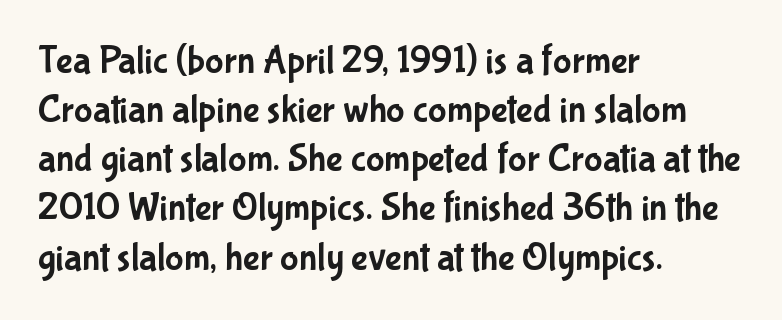
The image shows 39 px condensed sans-serif type, upright; set left-aligned, normal line spacing (1.26x), normal letter spacing, not underlined; low stroke contrast and a medium x-height.
